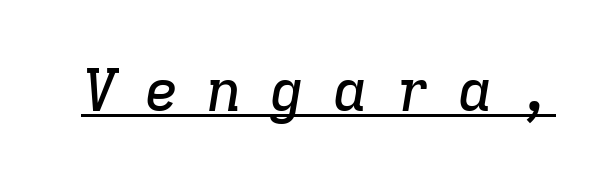
Slant detected: the letters are inclined. Think of a typewriter: that constant character pitch is what you see here. Descenders here cross a horizontal rule under the line. The passage shown has open, widely tracked lettering throughout. The font family rendered here belongs to the serif group.
